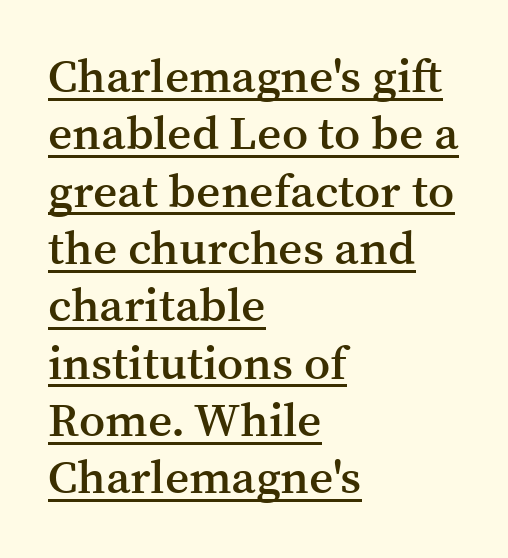
{"serif": "yes", "italic": "no", "bold": "semi", "weight": "semibold", "width": "normal", "stroke_contrast": "medium", "x_height": "medium", "monospaced": "no", "underline": "yes", "align": "left", "line_spacing_ratio": 1.22, "letter_spacing": "normal", "letter_spacing_em": 0.0, "glyph_px": 47}
